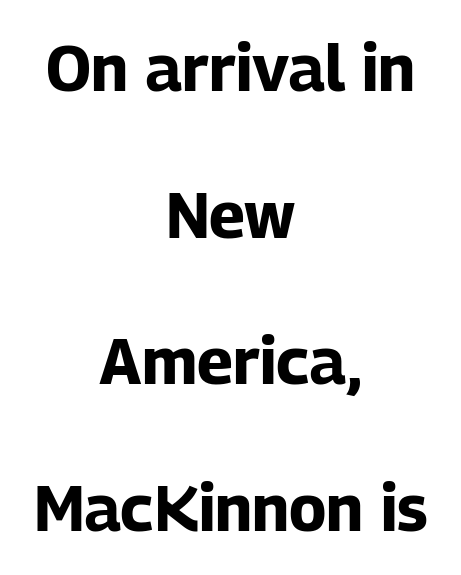
A student would call this center alignment; a typographer would say set centered. The characters look thick and weighty, a clear bold. The strip under each line holds only bare page. Note: no serifs on the glyphs.
